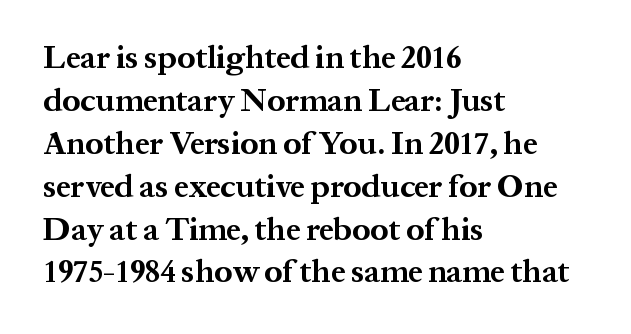
The image shows 32 px bold serif type, upright; set left-aligned, normal line spacing (1.34x), normal letter spacing, not underlined; medium stroke contrast and a medium x-height.
